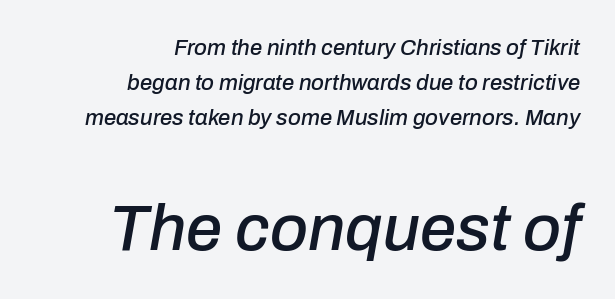
Q: Is the text italic (slanted)? A: Yes, it leans right by about 10 degrees.
Q: Is the text underlined? A: No.
Q: How is the paragraph aligned? A: Right-aligned.
Q: Is the spacing between letters normal or unusually wide? A: Normal.
Q: Is the spacing between lines tight, normal or loose? A: Normal.
Q: Which block of text is set in a larger size, the first (top) or the second (bottom)? A: The second (bottom) one.
Q: Width (condensed, normal, or wide)? A: Normal.
Q: Stroke contrast? A: Low.
Q: x-height? A: Medium.
Q: Monospaced? A: No.
